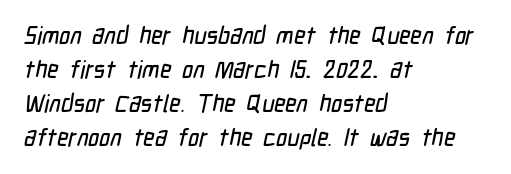
The image shows 24 px text type; set left-aligned, normal line spacing (1.42x), normal letter spacing, not underlined.
